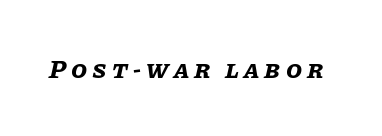
Characters follow at a spacing far wider than the type designer built in. The letters are slanted; this is an italic face. Heavy-handed strokes throughout: this text is bold. Clear beneath every line of the passage.
